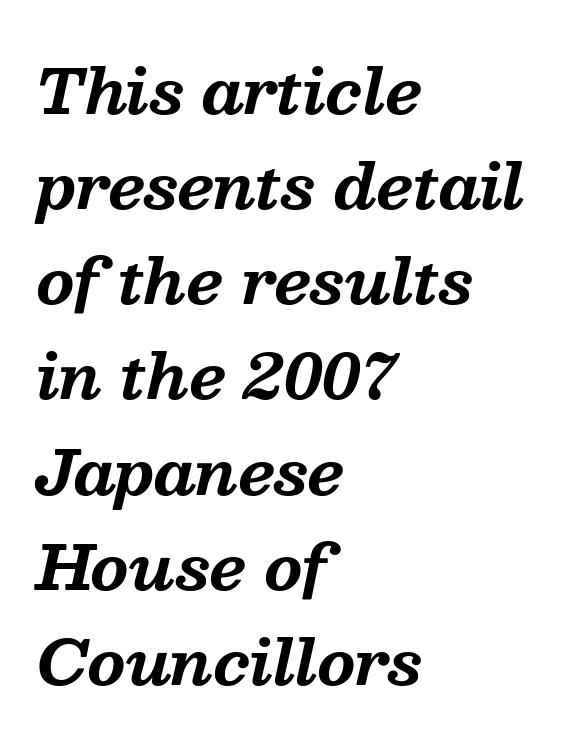
The image shows 61 px bold serif type, italic (leaning right); set left-aligned, normal line spacing (1.56x), normal letter spacing, not underlined; medium stroke contrast and a medium x-height.
